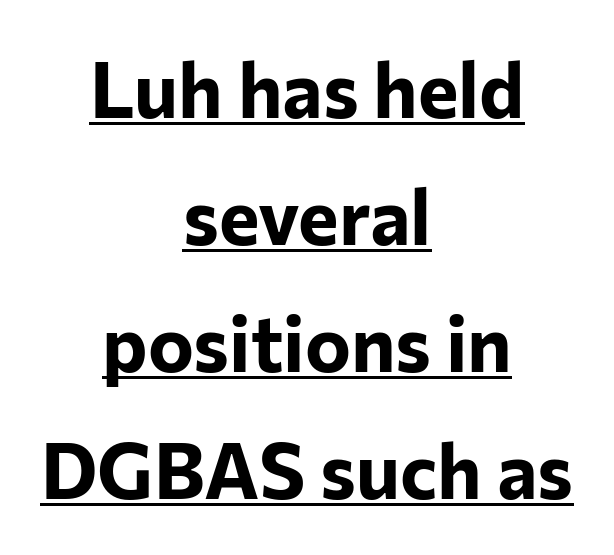
The image shows 77 px bold sans-serif type, upright; set centered, normal line spacing (1.65x), normal letter spacing, underlined; low stroke contrast and a medium x-height.
